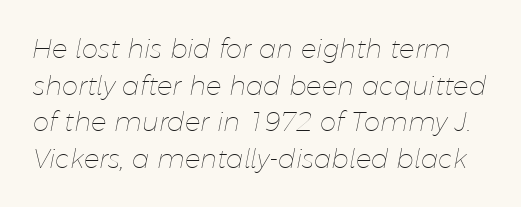
The image shows 26 px text type, italic (leaning right); set normal line spacing (1.41x), normal letter spacing, not underlined.
